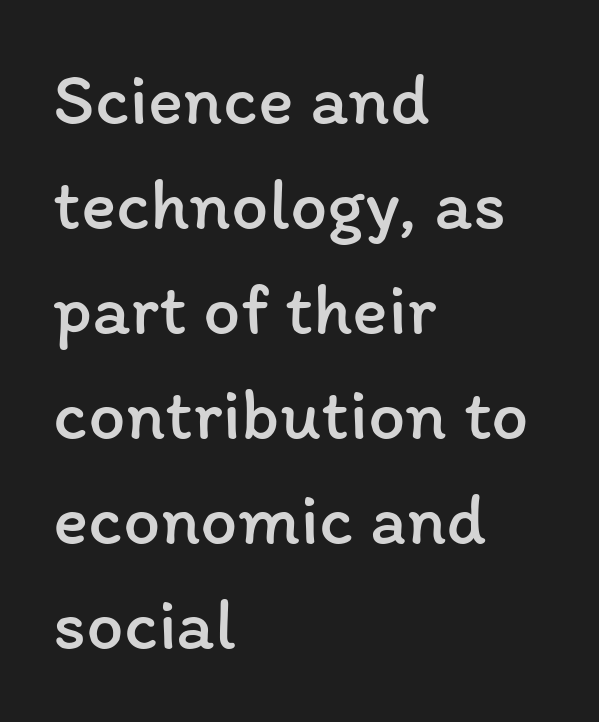
Does the lettering tilt? It doesn't — this is upright. Only glyphs here, with clear space below each row. Stems and bowls with no extra thickness — not bold. Normally led — the rows are evenly, conventionally spaced. No extra tracking has been applied to these lines. Do the characters align in a grid? No, the font is proportional.
